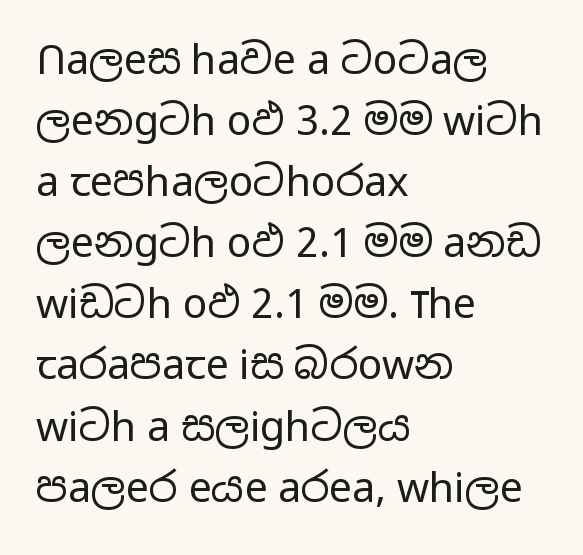
{"serif": "no", "italic": "no", "bold": "no", "weight": "regular", "width": "wide", "stroke_contrast": "low", "x_height": "medium", "monospaced": "no", "underline": "no", "align": "left", "line_spacing": "normal", "line_spacing_ratio": 1.49, "letter_spacing": "normal", "letter_spacing_em": 0.0, "glyph_px": 41}
